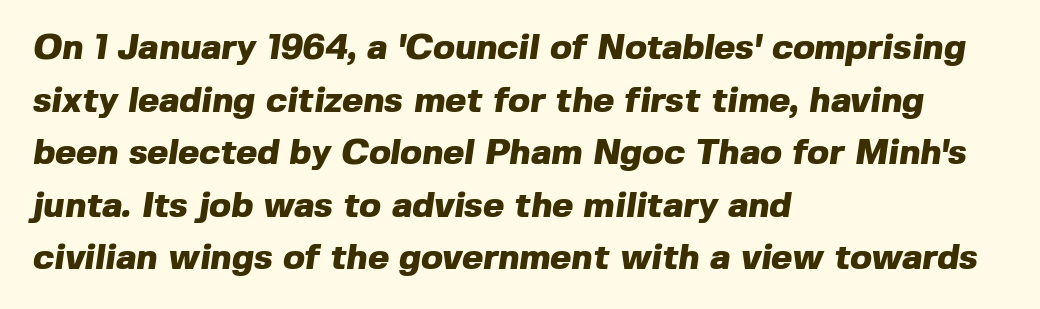
Q: Is the text bold? A: Yes.
Q: Is the typeface a serif or a sans-serif typeface? A: Sans-serif.
Q: Is the text underlined? A: No.
Q: How is the paragraph aligned? A: Left-aligned.
Q: Is the spacing between letters normal or unusually wide? A: Normal.
Q: Is the spacing between lines tight, normal or loose? A: Normal.
Q: Width (condensed, normal, or wide)? A: Normal.
Q: x-height? A: Medium.
Q: Monospaced? A: No.
